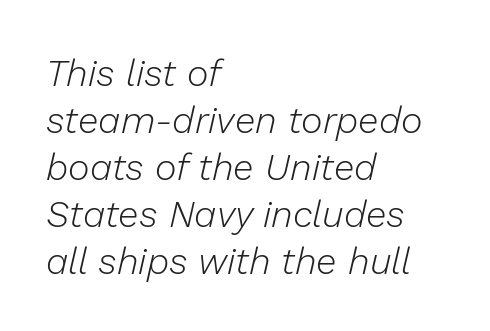
The image shows 37 px light type, italic (leaning right); set left-aligned, normal line spacing (1.27x), normal letter spacing, not underlined; low stroke contrast and a medium x-height.
